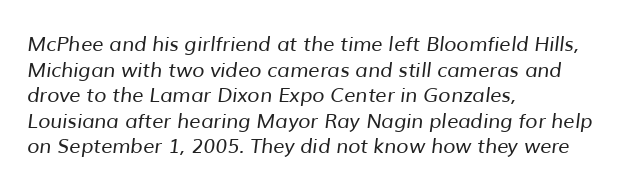
The image shows 20 px text type; set left-aligned, normal line spacing (1.28x), normal letter spacing, not underlined.
